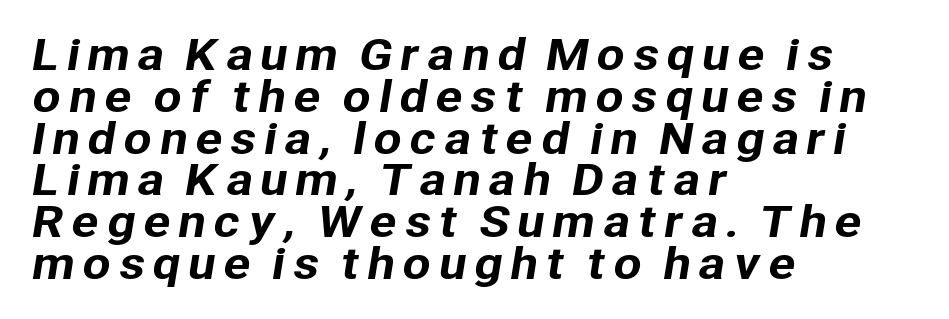
Q: Is the typeface a serif or a sans-serif typeface? A: Sans-serif.
Q: Is the text underlined? A: No.
Q: How is the paragraph aligned? A: Left-aligned.
Q: Is the spacing between lines tight, normal or loose? A: Tight.
Q: Width (condensed, normal, or wide)? A: Normal.
Q: Stroke contrast? A: Low.
Q: x-height? A: Medium.
Q: Monospaced? A: No.
